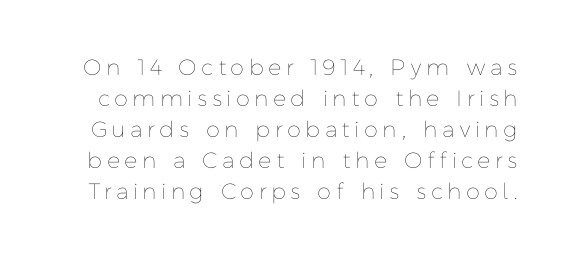
{"italic": "no", "bold": "no", "underline": "no", "line_spacing": "normal", "line_spacing_ratio": 1.41, "letter_spacing": "wide", "letter_spacing_em": 0.27, "glyph_px": 22}
